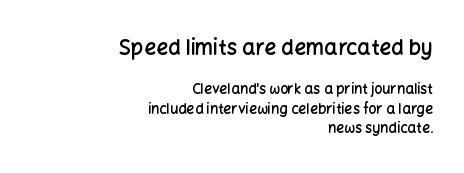
Plain, unruled lines of type. Observe the ordinary spacing: letters are neighbours, not strangers. The rendering uses a semibold face; strokes are thickened but not to full bold. Successive baselines arrive at the customary interval. In this sample the first text group is rendered at the bigger scale. Posture: vertical.
